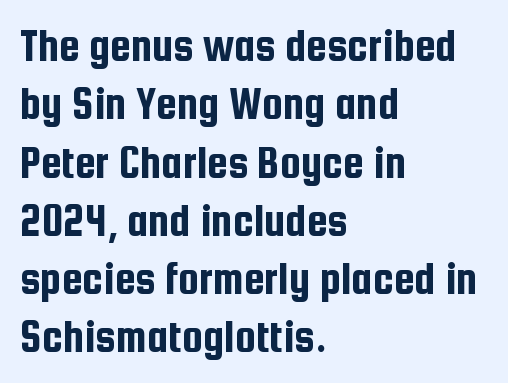
Q: Is the text italic (slanted)? A: No, it is upright.
Q: Is the typeface a serif or a sans-serif typeface? A: Sans-serif.
Q: Is the text underlined? A: No.
Q: How is the paragraph aligned? A: Left-aligned.
Q: Is the spacing between letters normal or unusually wide? A: Normal.
Q: Width (condensed, normal, or wide)? A: Condensed.
Q: Stroke contrast? A: Low.
Q: x-height? A: Medium.
Q: Monospaced? A: No.
